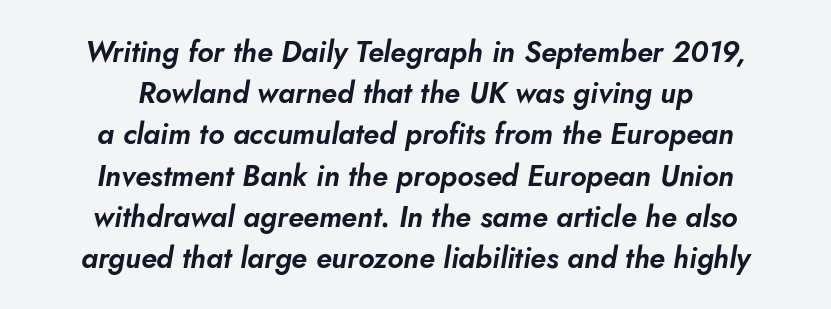
The image shows 29 px text type, italic (leaning right); set centered, normal line spacing (1.42x), normal letter spacing, not underlined; low stroke contrast and a small x-height.
